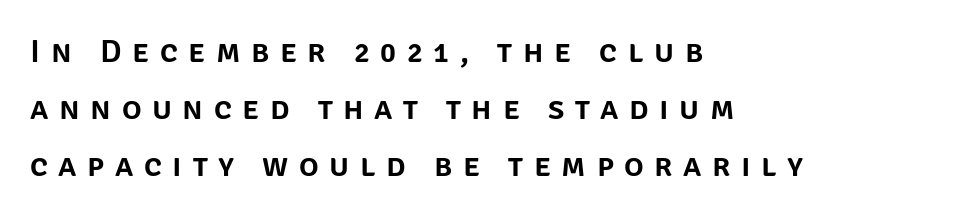
The image shows 33 px sans-serif type, upright; set left-aligned, line spacing 1.73x, unusually wide letter spacing (+0.32 em), not underlined; low stroke contrast and a large x-height.
